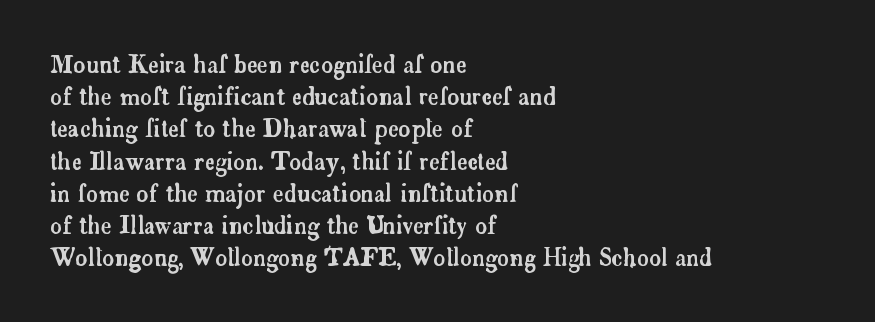
The image shows 23 px text type, upright; set left-aligned, normal line spacing (1.4x), normal letter spacing, not underlined.
